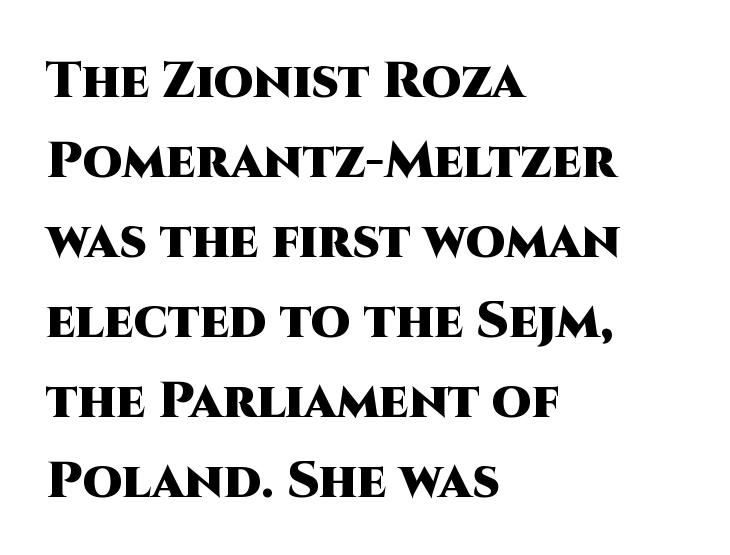
Q: Is the text bold? A: Yes.
Q: Is the text italic (slanted)? A: No, it is upright.
Q: Is the typeface a serif or a sans-serif typeface? A: Sans-serif.
Q: Is the text underlined? A: No.
Q: How is the paragraph aligned? A: Left-aligned.
Q: Is the spacing between letters normal or unusually wide? A: Normal.
Q: Is the spacing between lines tight, normal or loose? A: Normal.
Q: Width (condensed, normal, or wide)? A: Normal.
Q: Stroke contrast? A: High.
Q: x-height? A: Large.
Q: Monospaced? A: No.
